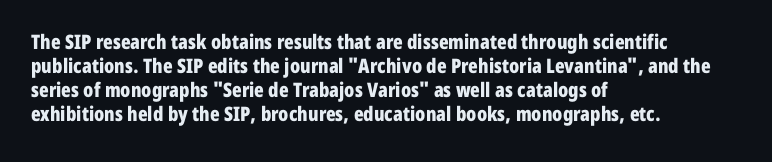
Q: Is the text bold? A: Yes.
Q: Is the text italic (slanted)? A: No, it is upright.
Q: Is the text underlined? A: No.
Q: How is the paragraph aligned? A: Left-aligned.
Q: Is the spacing between letters normal or unusually wide? A: Normal.
